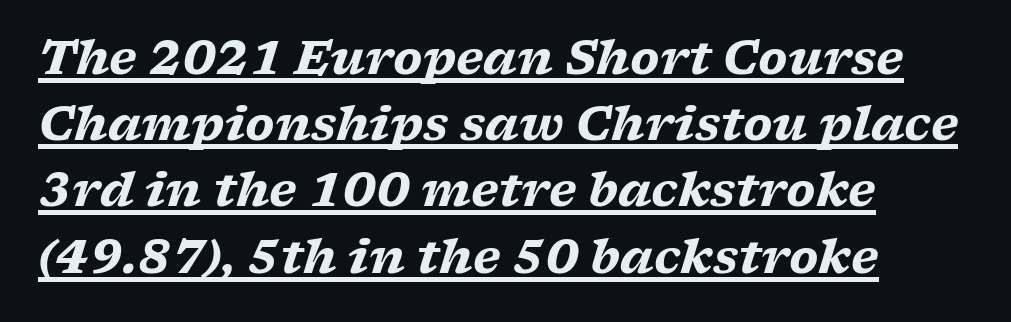
The image shows 46 px heavy, wide serif type, italic (leaning right); set left-aligned, normal line spacing (1.44x), normal letter spacing, underlined; low stroke contrast and a medium x-height.
